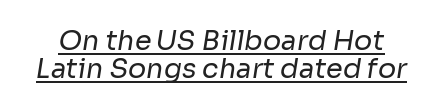
The image shows 27 px text type; set tight line spacing (1.05x), normal letter spacing, underlined.
